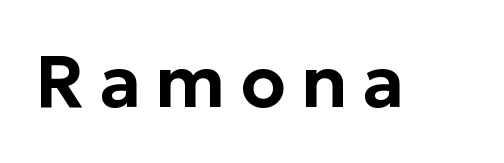
Q: Is the text italic (slanted)? A: No, it is upright.
Q: Is the typeface a serif or a sans-serif typeface? A: Sans-serif.
Q: Is the text underlined? A: No.
Q: Is the spacing between letters normal or unusually wide? A: Unusually wide.
Q: Width (condensed, normal, or wide)? A: Normal.
Q: Stroke contrast? A: Low.
Q: x-height? A: Medium.
Q: Monospaced? A: No.
